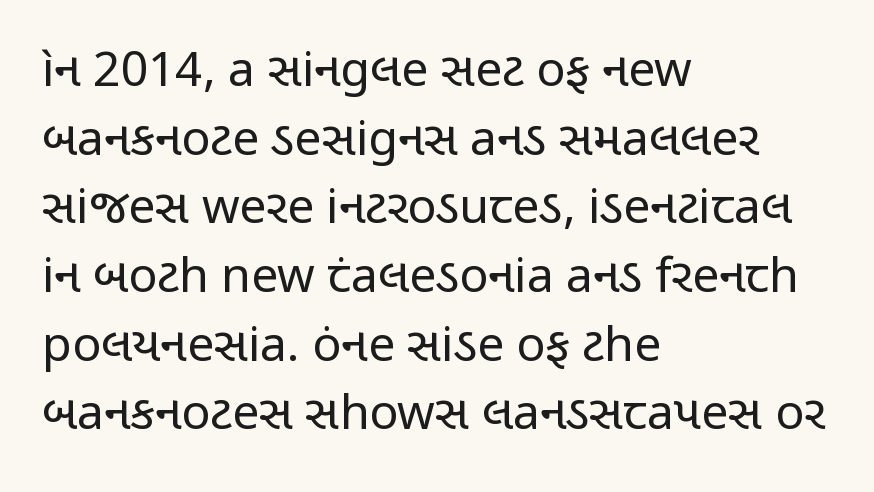
Tracking value appears to be zero — textbook default spacing. This is sans-serif lettering, the kind often seen on screens and signage. Each line starts at the same left margin while the right side varies. This rendering features lettering with no underline. Each new line begins a customary step beneath the previous one. Every character sits straight up, as roman type does.
